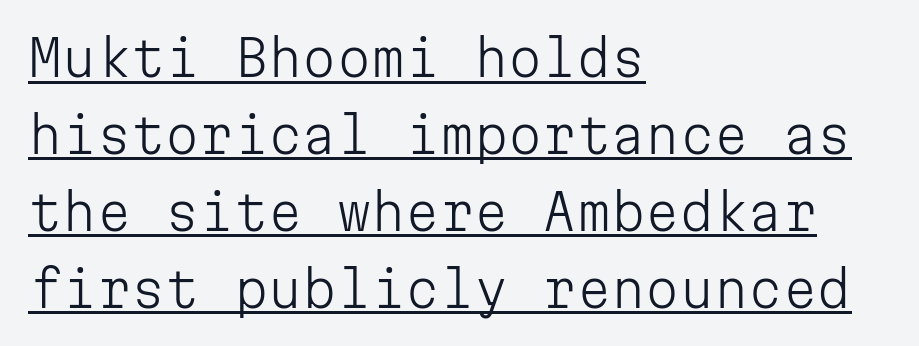
The image shows 49 px light sans-serif type, upright, monospaced; set left-aligned, normal line spacing (1.57x), normal letter spacing, underlined; low stroke contrast and a medium x-height.
